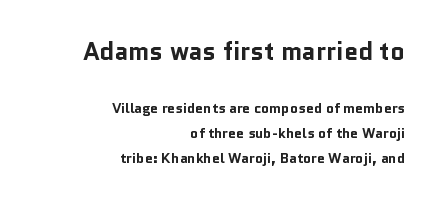
Q: Is the text bold? A: Yes.
Q: Is the text italic (slanted)? A: No, it is upright.
Q: Is the text underlined? A: No.
Q: How is the paragraph aligned? A: Right-aligned.
Q: Is the spacing between letters normal or unusually wide? A: Normal.
Q: Which block of text is set in a larger size, the first (top) or the second (bottom)? A: The first (top) one.
